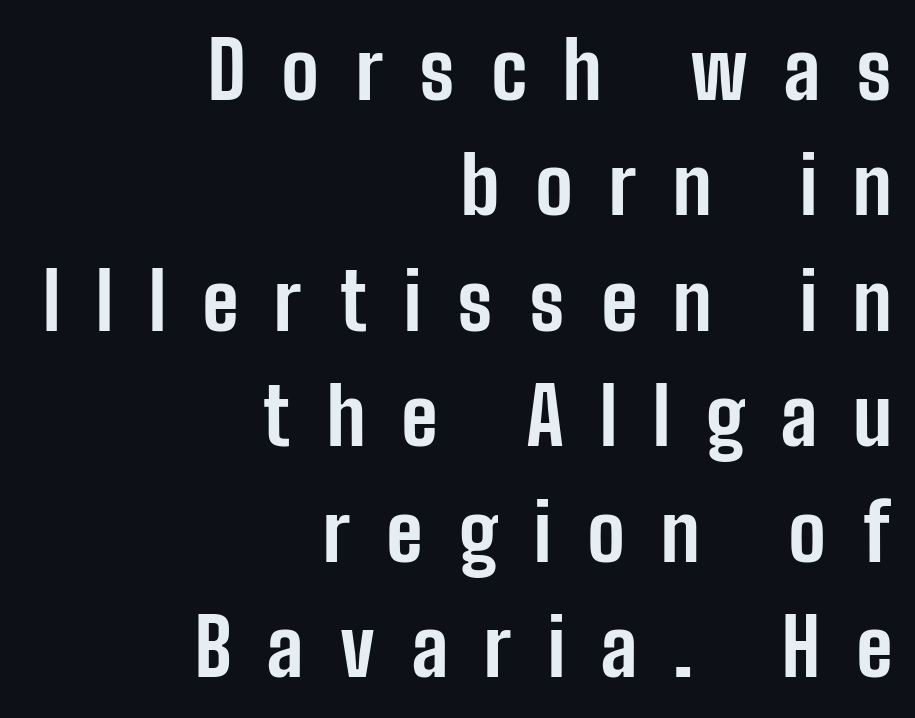
Q: Is the text bold? A: Yes.
Q: Is the text italic (slanted)? A: No, it is upright.
Q: Is the typeface a serif or a sans-serif typeface? A: Sans-serif.
Q: Is the text underlined? A: No.
Q: How is the paragraph aligned? A: Right-aligned.
Q: Is the spacing between letters normal or unusually wide? A: Unusually wide.
Q: Is the spacing between lines tight, normal or loose? A: Normal.
Q: Width (condensed, normal, or wide)? A: Condensed.
Q: Stroke contrast? A: Low.
Q: x-height? A: Medium.
Q: Monospaced? A: No.
